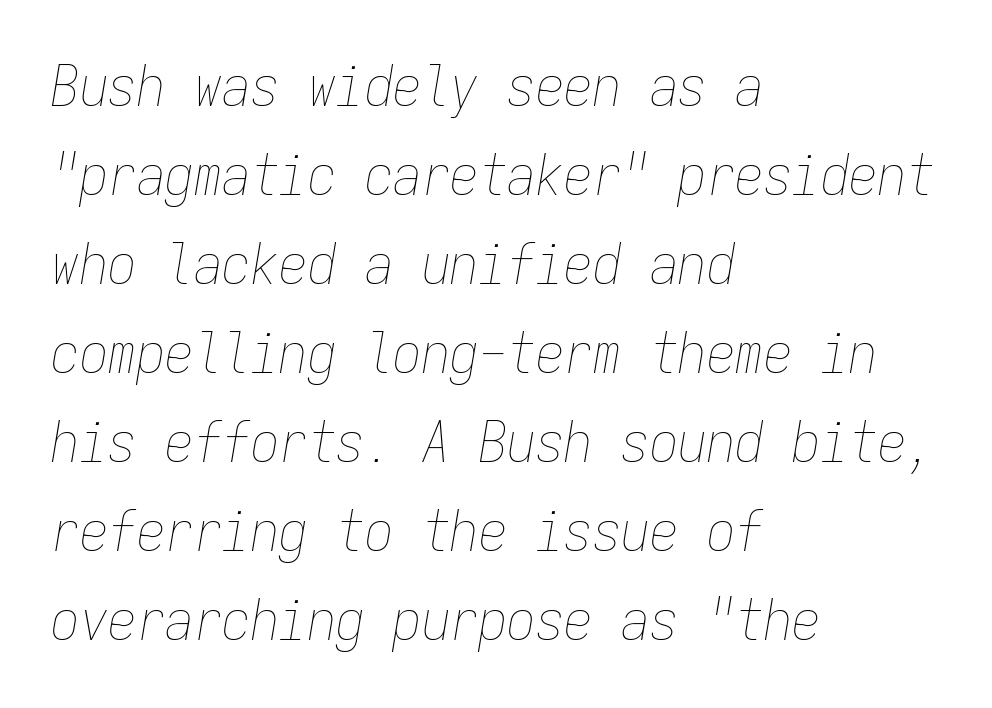
Nobody touched the tracking dial on this one. Normally led — the rows are evenly, conventionally spaced. Each stroke keeps to a modest, everyday thickness or less. A student would call this left alignment; a typographer would say flush left, rag right.
